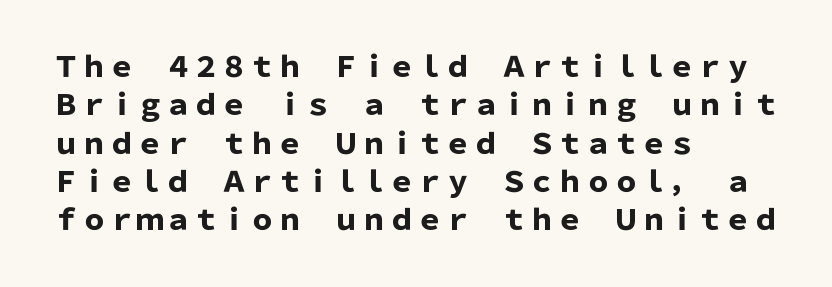
Q: Is the text bold? A: Yes.
Q: Is the text italic (slanted)? A: No, it is upright.
Q: Is the typeface a serif or a sans-serif typeface? A: Sans-serif.
Q: Is the text underlined? A: No.
Q: How is the paragraph aligned? A: Left-aligned.
Q: Is the spacing between letters normal or unusually wide? A: Normal.
Q: Is the spacing between lines tight, normal or loose? A: Normal.
Q: Width (condensed, normal, or wide)? A: Normal.
Q: Stroke contrast? A: Low.
Q: x-height? A: Medium.
Q: Monospaced? A: No.
